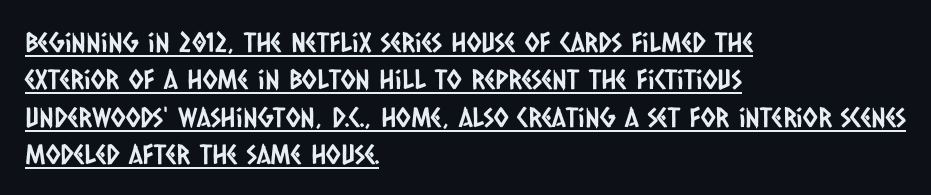
{"underline": "yes", "align": "left", "line_spacing": "normal", "line_spacing_ratio": 1.38, "letter_spacing": "normal", "letter_spacing_em": 0.0, "glyph_px": 27}
